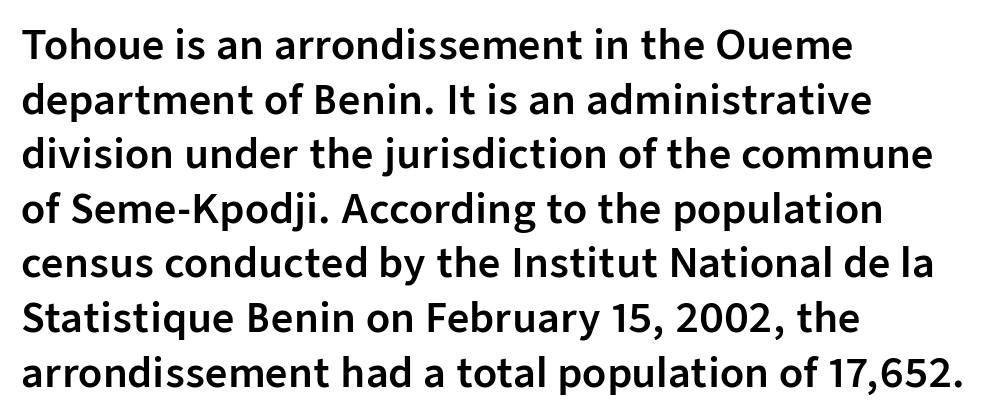
{"serif": "no", "italic": "no", "width": "normal", "stroke_contrast": "low", "x_height": "medium", "monospaced": "no", "underline": "no", "align": "left", "line_spacing": "normal", "line_spacing_ratio": 1.4, "letter_spacing": "normal", "letter_spacing_em": 0.0, "glyph_px": 39}
